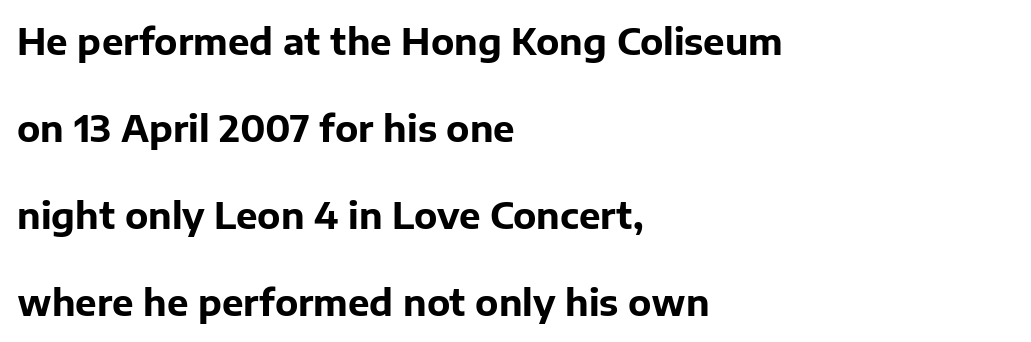
{"serif": "no", "italic": "no", "bold": "yes", "weight": "bold", "width": "normal", "stroke_contrast": "low", "x_height": "medium", "monospaced": "no", "underline": "no", "align": "left", "line_spacing": "loose", "line_spacing_ratio": 2.42, "letter_spacing": "normal", "letter_spacing_em": 0.0, "glyph_px": 36}
